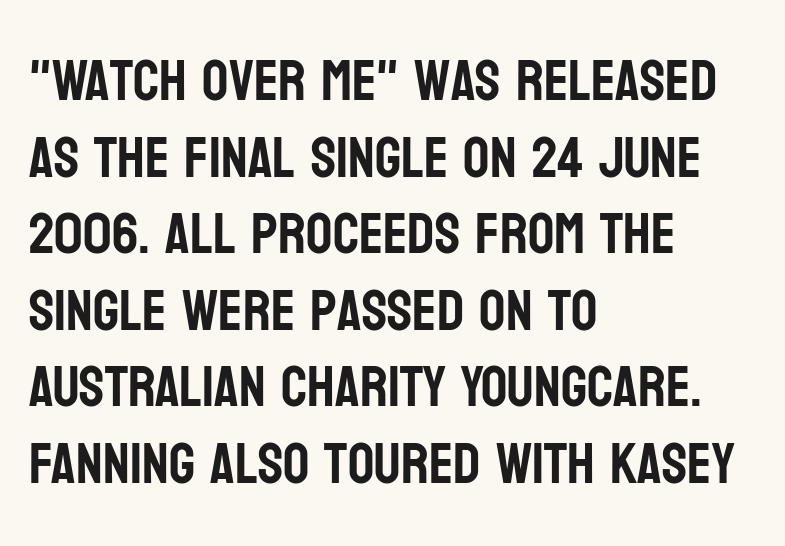
This rendering uses left alignment, leaving the right contour irregular. The type family on display is of the sans-serif kind. A typesetter would call this proportional, since set widths differ per character. Between one letter and the next there's only the usual sliver of space. When letters stand straight like this, we call the style roman or upright. Clear beneath every line of the passage.
